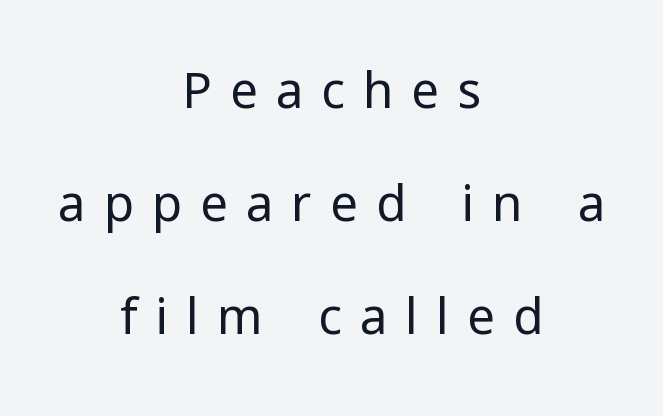
{"serif": "no", "italic": "no", "bold": "no", "weight": "regular", "width": "normal", "stroke_contrast": "low", "x_height": "medium", "monospaced": "no", "underline": "no", "align": "center", "line_spacing": "loose", "line_spacing_ratio": 2.31, "letter_spacing": "wide", "letter_spacing_em": 0.37, "glyph_px": 49}
